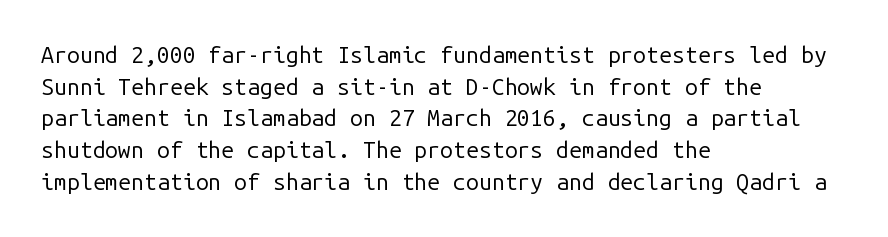
Q: Is the text bold? A: No.
Q: Is the text italic (slanted)? A: No, it is upright.
Q: Is the text underlined? A: No.
Q: How is the paragraph aligned? A: Left-aligned.
Q: Is the spacing between letters normal or unusually wide? A: Normal.
Q: Is the spacing between lines tight, normal or loose? A: Normal.
